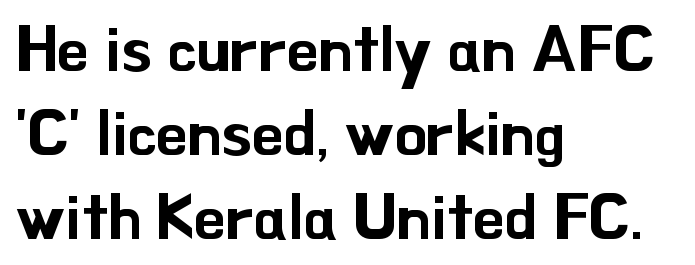
Q: Is the text italic (slanted)? A: No, it is upright.
Q: Is the typeface a serif or a sans-serif typeface? A: Sans-serif.
Q: Is the text underlined? A: No.
Q: How is the paragraph aligned? A: Left-aligned.
Q: Is the spacing between letters normal or unusually wide? A: Normal.
Q: Is the spacing between lines tight, normal or loose? A: Normal.
Q: Width (condensed, normal, or wide)? A: Normal.
Q: Stroke contrast? A: Low.
Q: x-height? A: Small.
Q: Monospaced? A: No.
